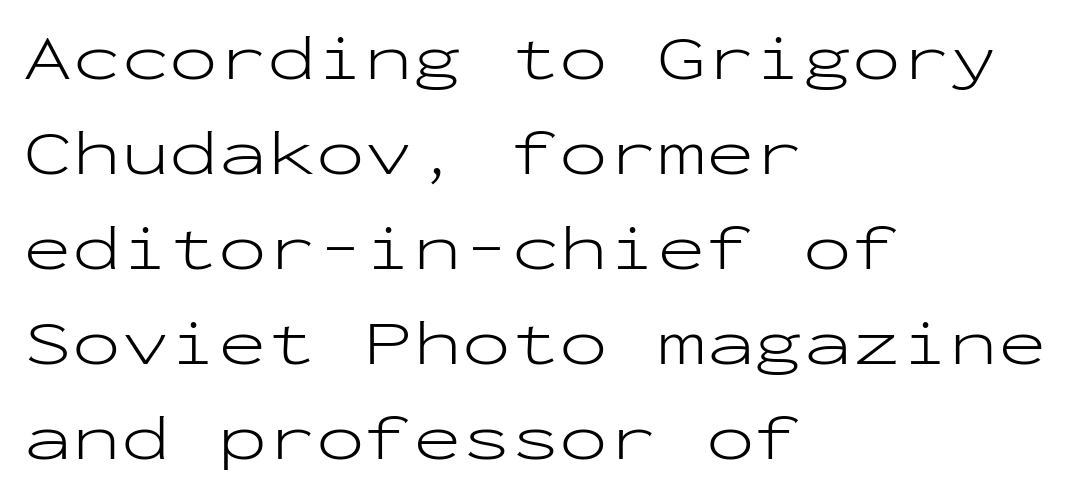
{"serif": "no", "italic": "no", "bold": "no", "weight": "light", "width": "wide", "stroke_contrast": "low", "x_height": "medium", "monospaced": "yes", "underline": "no", "align": "left", "line_spacing": "normal", "line_spacing_ratio": 1.46, "letter_spacing": "normal", "letter_spacing_em": 0.0, "glyph_px": 65}
